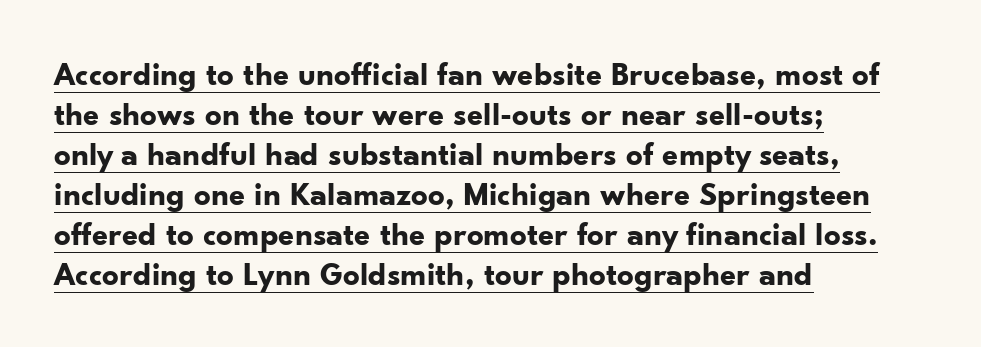
{"serif": "no", "italic": "no", "bold": "yes", "weight": "bold", "width": "normal", "stroke_contrast": "low", "x_height": "small", "monospaced": "no", "underline": "yes", "align": "left", "line_spacing_ratio": 1.21, "letter_spacing": "normal", "letter_spacing_em": 0.0, "glyph_px": 33}
